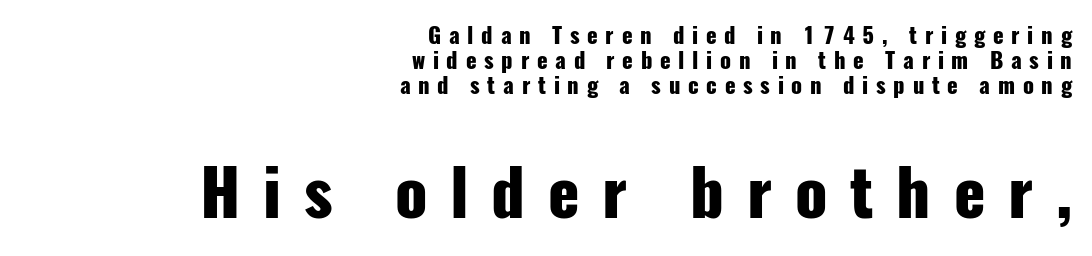
{"serif": "no", "italic": "no", "bold": "yes", "weight": "heavy", "width": "condensed", "stroke_contrast": "low", "x_height": "medium", "monospaced": "no", "underline": "no", "align": "right", "line_spacing": "tight", "line_spacing_ratio": 1.13, "letter_spacing": "wide", "letter_spacing_em": 0.35, "larger_block": "second", "size_ratio": 2.95, "glyph_px": 65}
